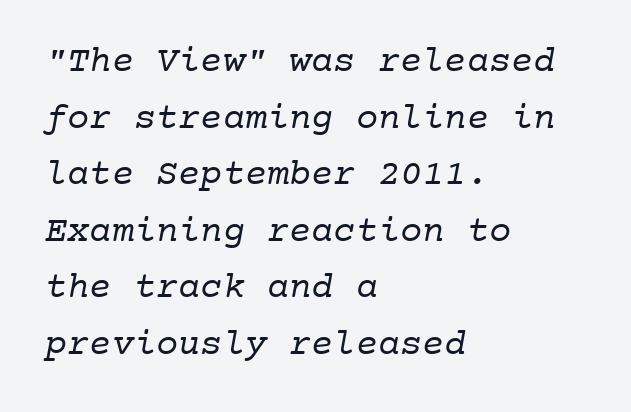
Q: Is the text bold? A: No.
Q: Is the typeface a serif or a sans-serif typeface? A: Serif.
Q: Is the text underlined? A: No.
Q: How is the paragraph aligned? A: Left-aligned.
Q: Is the spacing between letters normal or unusually wide? A: Normal.
Q: Is the spacing between lines tight, normal or loose? A: Normal.
Q: Width (condensed, normal, or wide)? A: Normal.
Q: Stroke contrast? A: Low.
Q: x-height? A: Medium.
Q: Monospaced? A: Yes.
